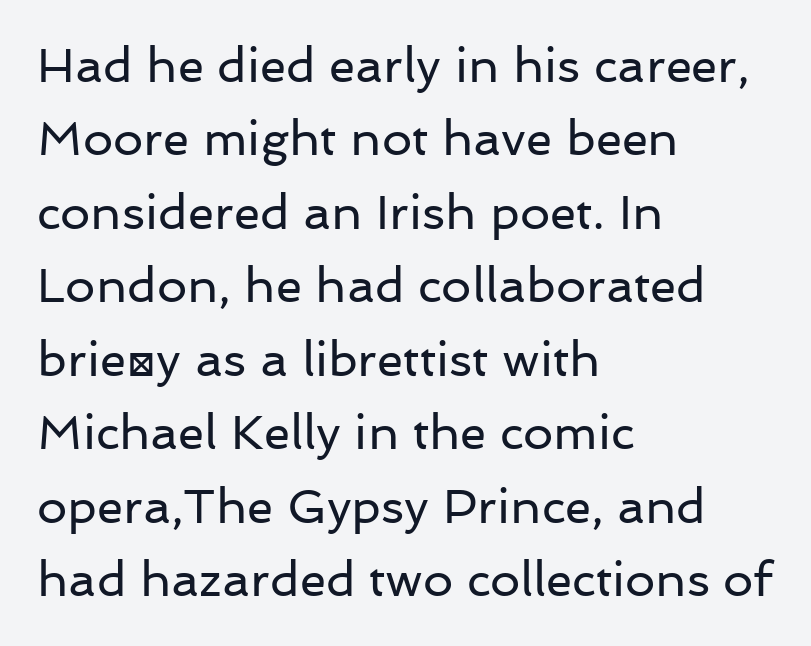
Q: Is the text bold? A: No.
Q: Is the text italic (slanted)? A: No, it is upright.
Q: Is the typeface a serif or a sans-serif typeface? A: Sans-serif.
Q: Is the text underlined? A: No.
Q: How is the paragraph aligned? A: Left-aligned.
Q: Is the spacing between letters normal or unusually wide? A: Normal.
Q: Is the spacing between lines tight, normal or loose? A: Normal.
Q: Width (condensed, normal, or wide)? A: Normal.
Q: Stroke contrast? A: Low.
Q: x-height? A: Medium.
Q: Monospaced? A: No.
